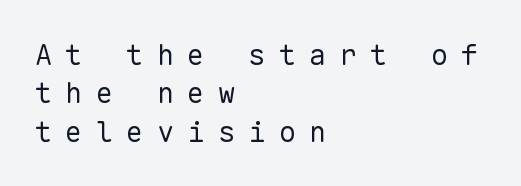
{"serif": "no", "italic": "no", "bold": "no", "weight": "regular", "width": "normal", "stroke_contrast": "low", "x_height": "medium", "monospaced": "yes", "underline": "no", "align": "left", "line_spacing": "normal", "line_spacing_ratio": 1.32, "letter_spacing": "wide", "letter_spacing_em": 0.45, "glyph_px": 29}
